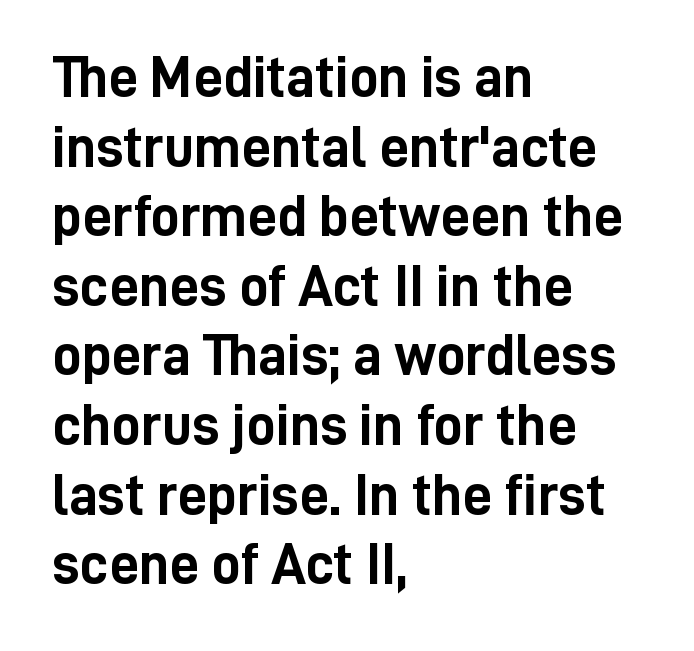
Check where the strokes stop: nothing finishes them off — pure sans. Each word holds together tightly as a unit, with standard inter-letter gaps. The specimen reads as upright at a glance. Spacing verdict: proportional, widths tailored to each character.
